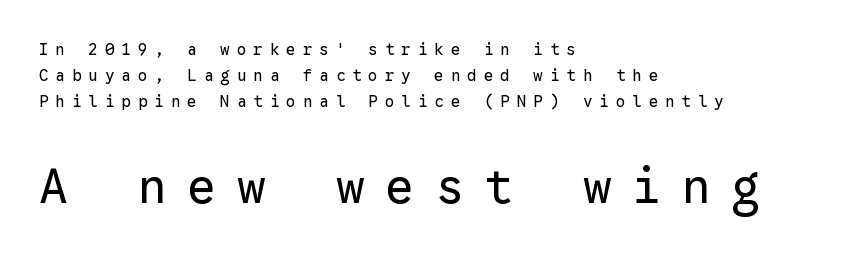
{"serif": "no", "italic": "no", "bold": "no", "weight": "regular", "width": "normal", "stroke_contrast": "low", "x_height": "medium", "monospaced": "yes", "underline": "no", "align": "left", "line_spacing": "normal", "line_spacing_ratio": 1.63, "letter_spacing": "wide", "letter_spacing_em": 0.43, "larger_block": "second", "size_ratio": 3.0, "glyph_px": 48}
